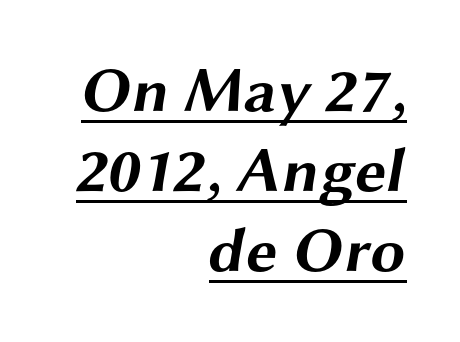
The image shows 63 px bold, wide sans-serif type; set right-aligned, normal line spacing (1.27x), normal letter spacing, underlined; medium stroke contrast and a medium x-height.
